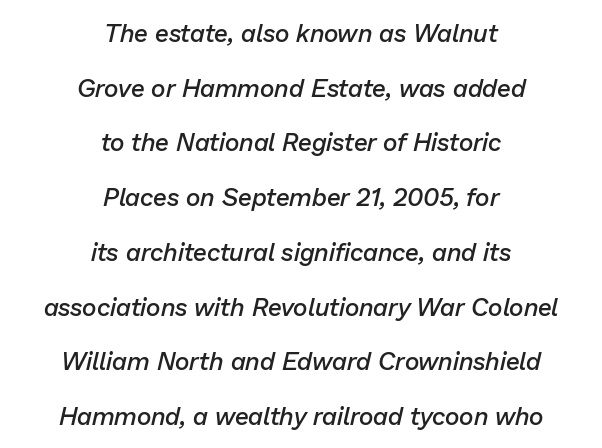
The image shows 25 px text type, italic (leaning right); set centered, loose line spacing (2.19x), normal letter spacing, not underlined.
